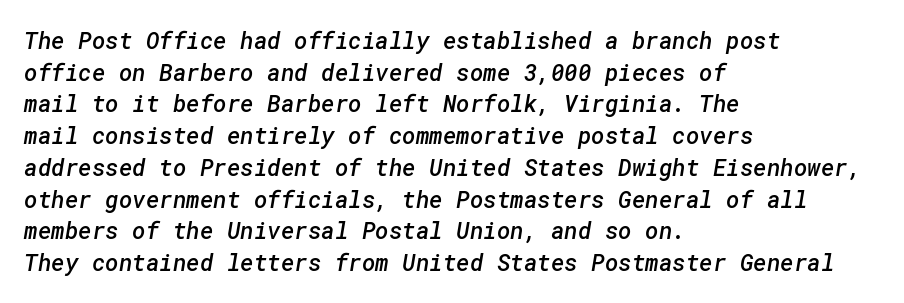
The image shows 23 px text type; set left-aligned, normal line spacing (1.38x), normal letter spacing, not underlined.
